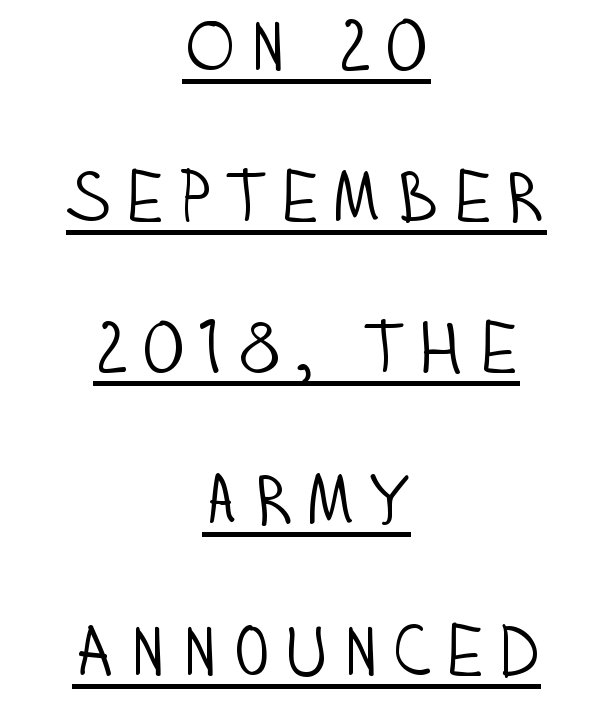
The image shows 71 px light, condensed sans-serif type, upright; set centered, loose line spacing (2.13x), underlined; low stroke contrast and a large x-height.
